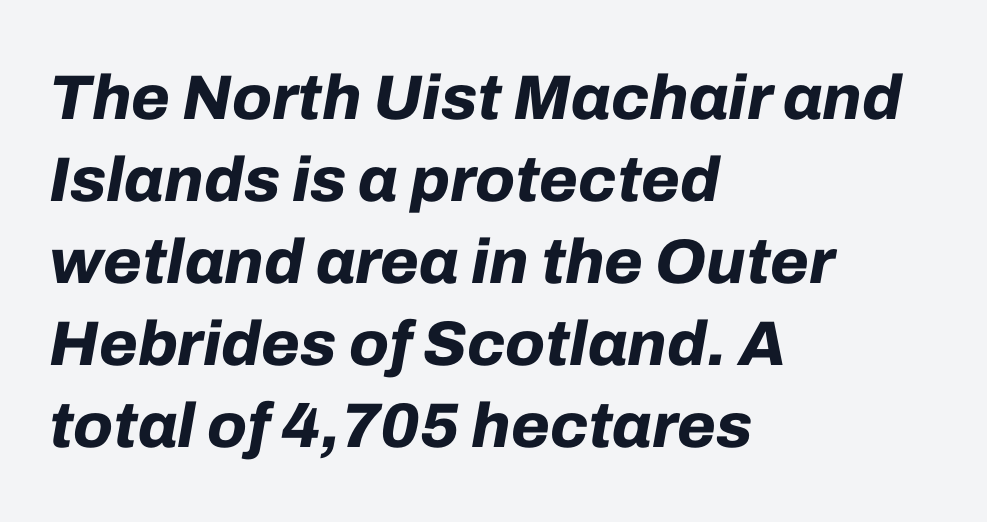
The image shows 63 px bold type, italic (leaning right); set left-aligned, normal line spacing (1.3x), normal letter spacing, not underlined; low stroke contrast and a medium x-height.
